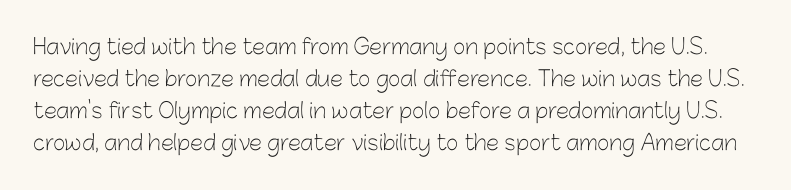
Q: Is the text bold? A: No.
Q: Is the text italic (slanted)? A: No, it is upright.
Q: Is the text underlined? A: No.
Q: Is the spacing between letters normal or unusually wide? A: Normal.
Q: Is the spacing between lines tight, normal or loose? A: Normal.
